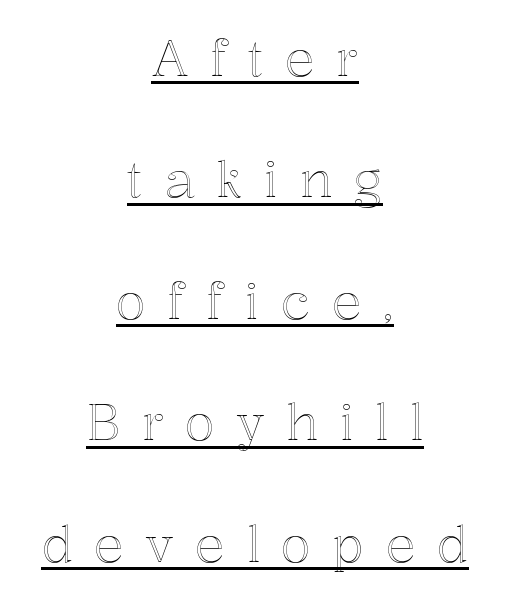
Q: Is the text italic (slanted)? A: No, it is upright.
Q: Is the text underlined? A: Yes.
Q: How is the paragraph aligned? A: Centered.
Q: Is the spacing between letters normal or unusually wide? A: Unusually wide.
Q: Is the spacing between lines tight, normal or loose? A: Loose.
Q: Width (condensed, normal, or wide)? A: Normal.
Q: x-height? A: Medium.
Q: Monospaced? A: No.
